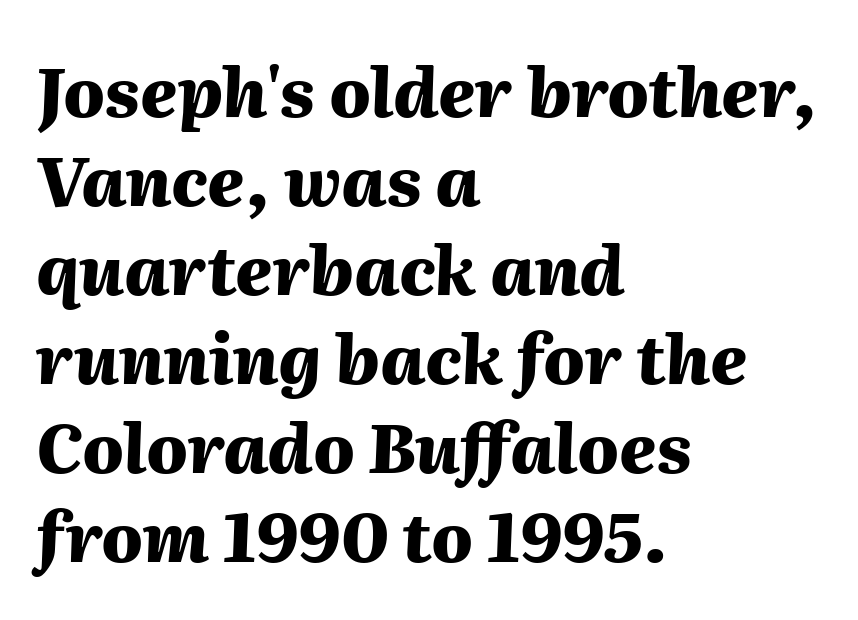
Q: Is the text bold? A: Yes.
Q: Is the text italic (slanted)? A: Yes, it leans right by about 2 degrees.
Q: Is the text underlined? A: No.
Q: How is the paragraph aligned? A: Left-aligned.
Q: Is the spacing between letters normal or unusually wide? A: Normal.
Q: Is the spacing between lines tight, normal or loose? A: Normal.
Q: Width (condensed, normal, or wide)? A: Normal.
Q: Stroke contrast? A: Medium.
Q: x-height? A: Medium.
Q: Monospaced? A: No.
